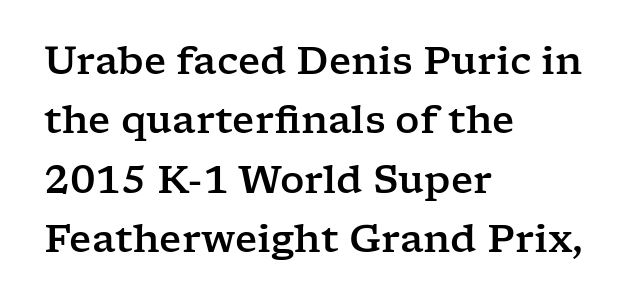
{"serif": "yes", "italic": "no", "width": "wide", "stroke_contrast": "low", "x_height": "medium", "monospaced": "no", "underline": "no", "align": "left", "line_spacing": "normal", "line_spacing_ratio": 1.56, "letter_spacing": "normal", "letter_spacing_em": 0.0, "glyph_px": 38}
